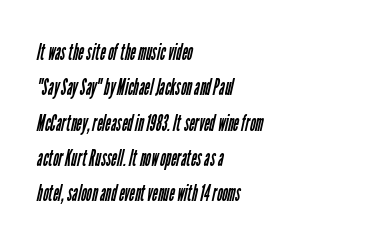
Q: Is the text bold? A: No.
Q: Is the text underlined? A: No.
Q: How is the paragraph aligned? A: Left-aligned.
Q: Is the spacing between letters normal or unusually wide? A: Normal.
Q: Is the spacing between lines tight, normal or loose? A: Normal.
